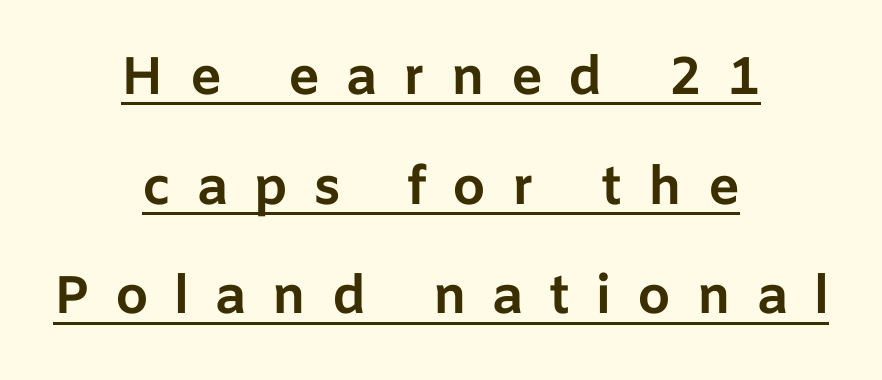
Has an underline been added? It has. This sample is center-justified, so both line endings float freely. There is plenty of visible air inserted between adjacent glyphs. The passage shown stacks its lines with a broad gap.
